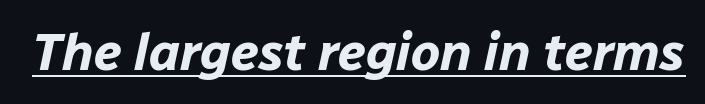
{"italic": "yes", "lean": "right", "slant_degrees": 12, "bold": "yes", "weight": "bold", "width": "normal", "stroke_contrast": "low", "x_height": "medium", "monospaced": "no", "underline": "yes", "letter_spacing": "normal", "letter_spacing_em": 0.0, "glyph_px": 52}
